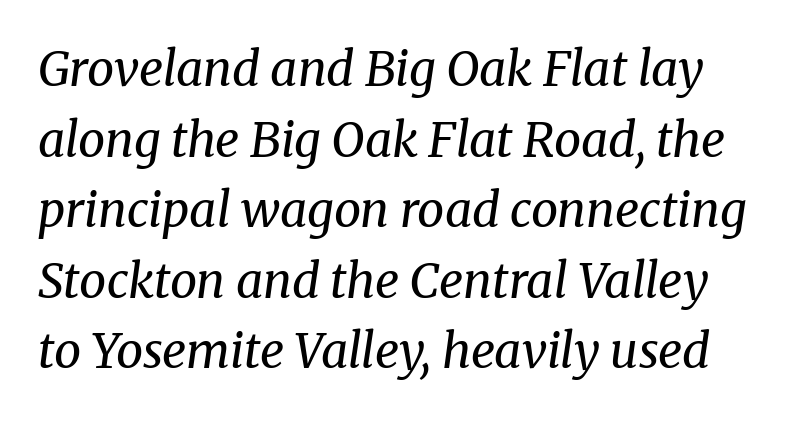
The image shows 48 px regular-weight serif type, italic (leaning right); set normal line spacing (1.47x), normal letter spacing, not underlined; medium stroke contrast and a medium x-height.
